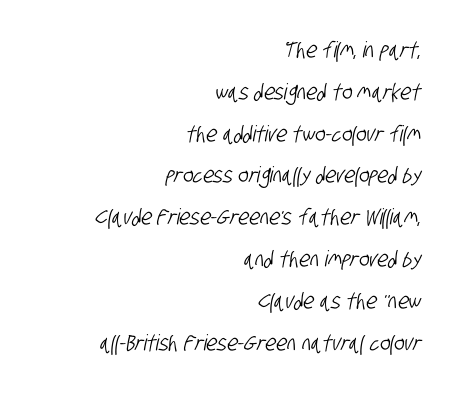
Only glyphs here, with clear space below each row. The passage shown stacks its lines with a broad gap. Each line ends at the same right margin while the left side varies. The line texture is even and compact thanks to regular tracking.
